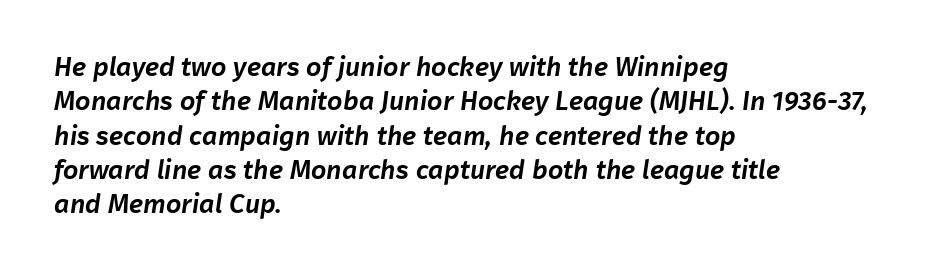
The image shows 27 px text type; set left-aligned, normal line spacing (1.27x), normal letter spacing, not underlined.
